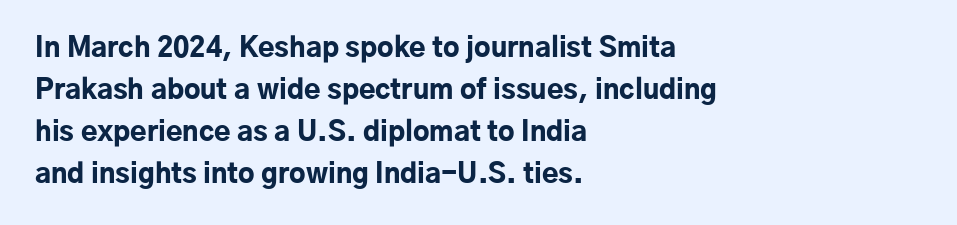
The image shows 27 px bold type, upright; set left-aligned, normal line spacing (1.56x), normal letter spacing, not underlined.
